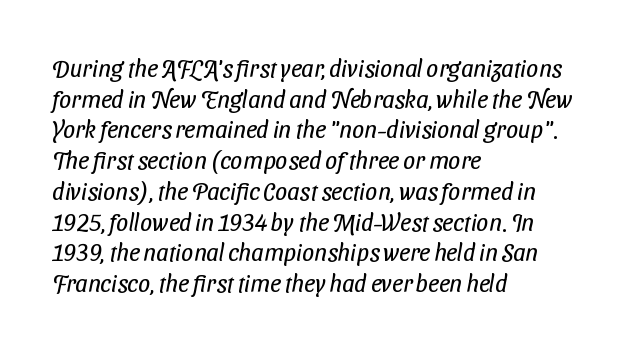
Q: Is the text bold? A: No.
Q: Is the text underlined? A: No.
Q: How is the paragraph aligned? A: Left-aligned.
Q: Is the spacing between letters normal or unusually wide? A: Normal.
Q: Is the spacing between lines tight, normal or loose? A: Normal.
